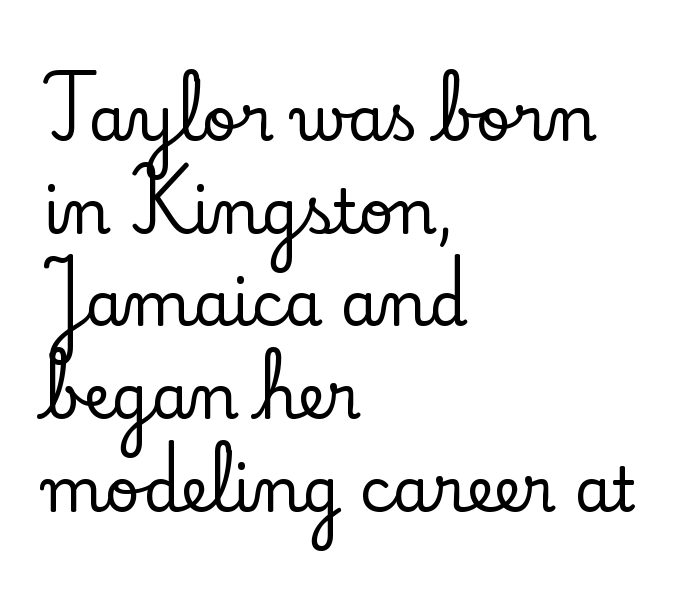
The paragraph has a hard left edge and a soft right edge. Tall strokes in this sample are plumb rather than angled. Unlike a clean sans, this face finishes its strokes with serifs. You could not count columns in this text — the font is proportionally spaced. This block has exactly the height ordinary leading produces. Clear beneath every line of the passage.
